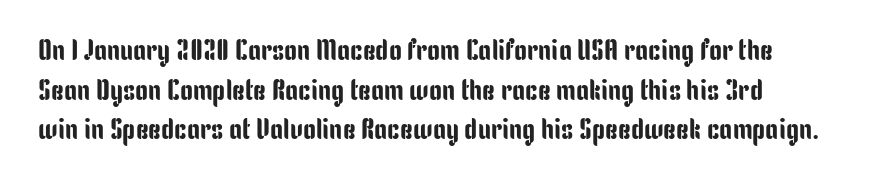
Q: Is the text italic (slanted)? A: No, it is upright.
Q: Is the typeface a serif or a sans-serif typeface? A: Sans-serif.
Q: Is the text underlined? A: No.
Q: Is the spacing between letters normal or unusually wide? A: Normal.
Q: Is the spacing between lines tight, normal or loose? A: Normal.
Q: Width (condensed, normal, or wide)? A: Condensed.
Q: Stroke contrast? A: Low.
Q: x-height? A: Medium.
Q: Monospaced? A: No.
